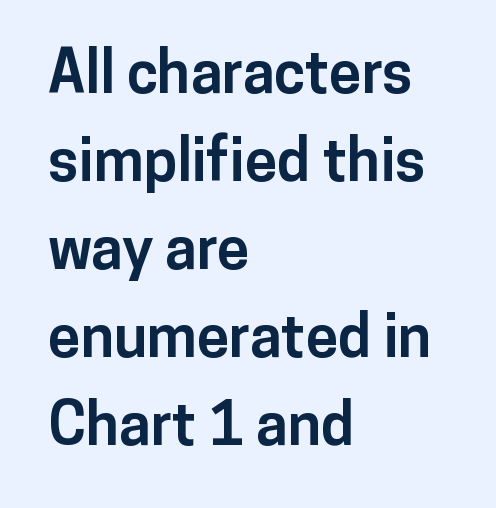
{"serif": "no", "italic": "no", "bold": "yes", "weight": "bold", "width": "normal", "stroke_contrast": "low", "x_height": "medium", "monospaced": "no", "underline": "no", "align": "left", "line_spacing": "normal", "line_spacing_ratio": 1.49, "letter_spacing": "normal", "letter_spacing_em": 0.0, "glyph_px": 59}
